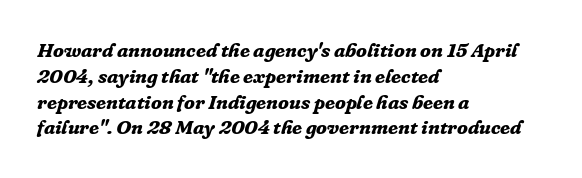
{"italic": "yes", "lean": "right", "slant_degrees": 16, "bold": "yes", "underline": "no", "align": "left", "line_spacing": "normal", "line_spacing_ratio": 1.29, "letter_spacing": "normal", "letter_spacing_em": 0.0, "glyph_px": 20}
